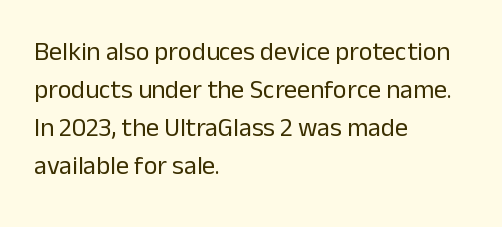
The image shows 26 px text type, upright; set left-aligned, normal line spacing (1.46x), normal letter spacing, not underlined.
